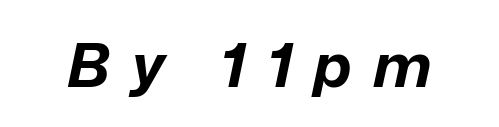
The image shows 61 px bold type, italic (leaning right); set unusually wide letter spacing (+0.35 em), not underlined; low stroke contrast and a medium x-height.
